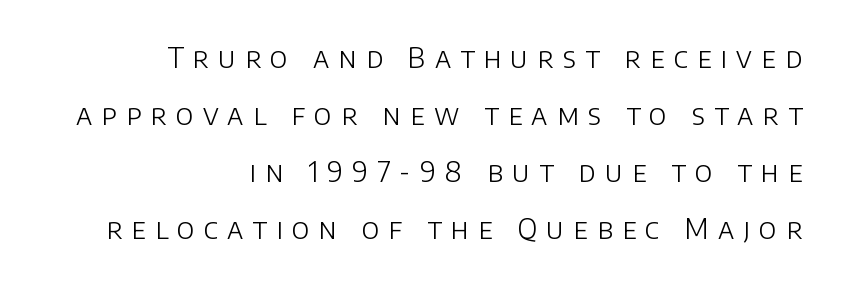
The image shows 28 px light sans-serif type, upright; set right-aligned, loose line spacing (2.03x), unusually wide letter spacing (+0.33 em), not underlined; low stroke contrast and a large x-height.
